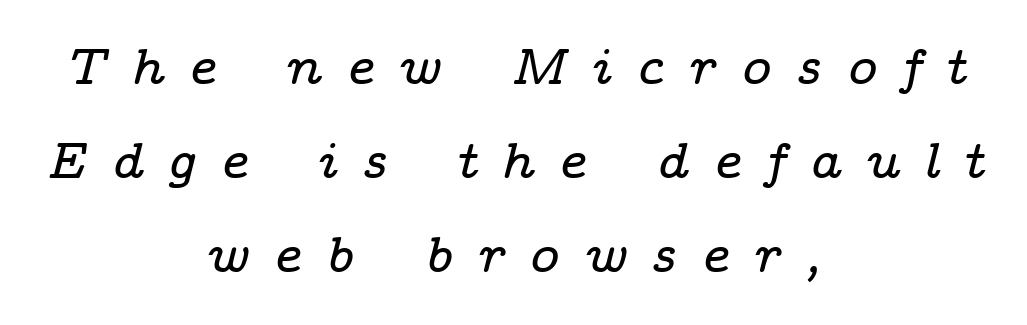
The image shows 51 px wide serif type, italic (leaning right); set centered, line spacing 1.84x, unusually wide letter spacing (+0.47 em), not underlined; low stroke contrast and a medium x-height.
